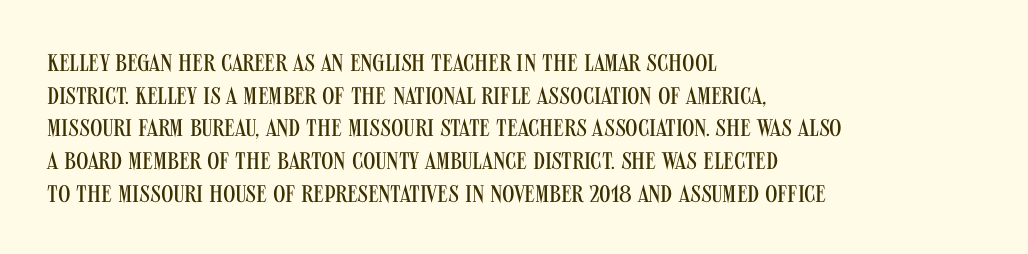
Plain, unruled lines of type. Ordinary non-slanted type is in use. Does extra space separate the letters? No, they use regular spacing. This is not heavy type; no bold has been used. These lines sit exactly where default settings would place them. Reading down the block, your eye returns to a fixed left position each line.
